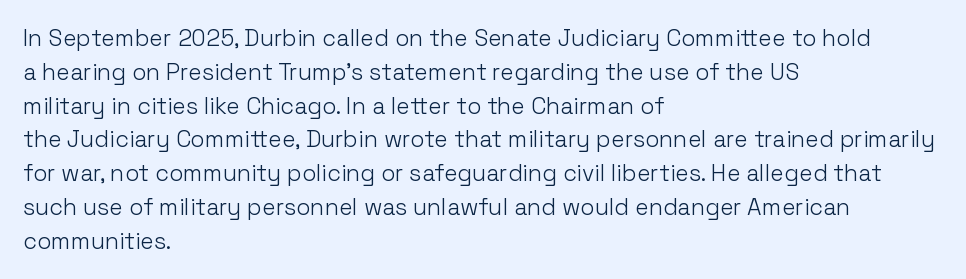
Q: Is the text bold? A: No.
Q: Is the text italic (slanted)? A: No, it is upright.
Q: Is the text underlined? A: No.
Q: How is the paragraph aligned? A: Left-aligned.
Q: Is the spacing between letters normal or unusually wide? A: Normal.
Q: Is the spacing between lines tight, normal or loose? A: Normal.
